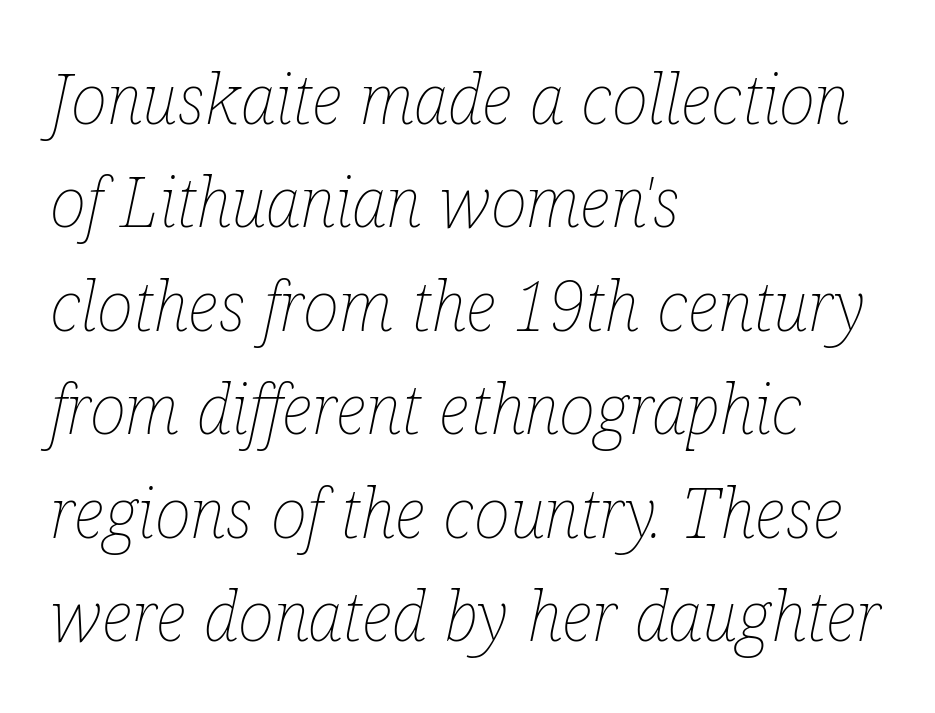
Q: Is the text bold? A: No.
Q: Is the text italic (slanted)? A: Yes, it leans right by about 12 degrees.
Q: Is the text underlined? A: No.
Q: How is the paragraph aligned? A: Left-aligned.
Q: Is the spacing between letters normal or unusually wide? A: Normal.
Q: Is the spacing between lines tight, normal or loose? A: Normal.
Q: Width (condensed, normal, or wide)? A: Condensed.
Q: Stroke contrast? A: Low.
Q: x-height? A: Medium.
Q: Monospaced? A: No.
